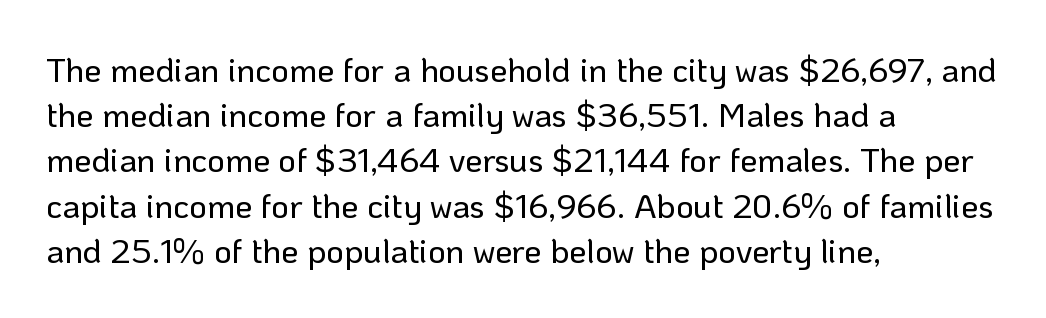
Q: Is the text italic (slanted)? A: No, it is upright.
Q: Is the typeface a serif or a sans-serif typeface? A: Sans-serif.
Q: Is the text underlined? A: No.
Q: How is the paragraph aligned? A: Left-aligned.
Q: Is the spacing between letters normal or unusually wide? A: Normal.
Q: Is the spacing between lines tight, normal or loose? A: Normal.
Q: Width (condensed, normal, or wide)? A: Normal.
Q: Stroke contrast? A: Low.
Q: x-height? A: Medium.
Q: Monospaced? A: No.
